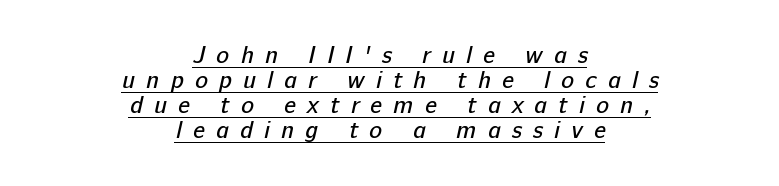
{"bold": "no", "underline": "yes", "align": "center", "line_spacing": "tight", "line_spacing_ratio": 1.04, "letter_spacing": "wide", "letter_spacing_em": 0.47, "glyph_px": 24}
